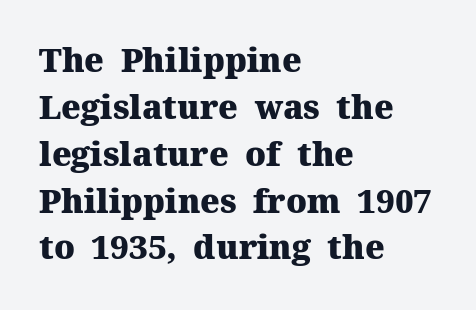
Yep, those are serifs on the letters. Check under the words: just untouched page. The gaps between neighbouring characters are ordinary and unremarkable. This sample has the flowing, uneven cadence of proportional lettering. The space between consecutive lines is moderate.
